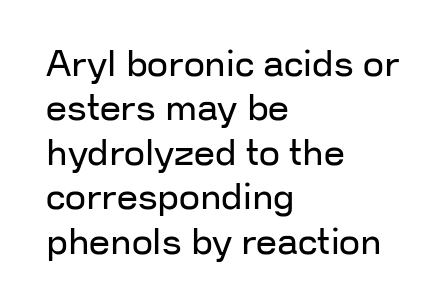
The image shows 37 px regular-weight sans-serif type, upright; set left-aligned, line spacing 1.2x, normal letter spacing, not underlined; low stroke contrast and a medium x-height.
